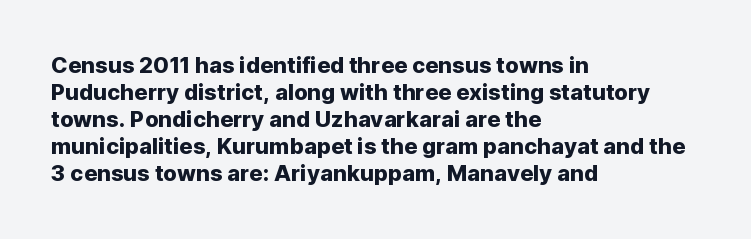
The horizontal fit of the characters is conventional and even. The typesetter chose a ragged-right arrangement here. Upright lettering throughout. The specimen omits any rule beneath the text block's lines.
